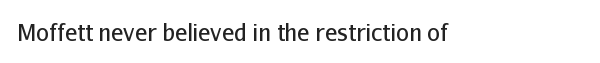
Q: Is the text bold? A: No.
Q: Is the text italic (slanted)? A: No, it is upright.
Q: Is the text underlined? A: No.
Q: Is the spacing between letters normal or unusually wide? A: Normal.
